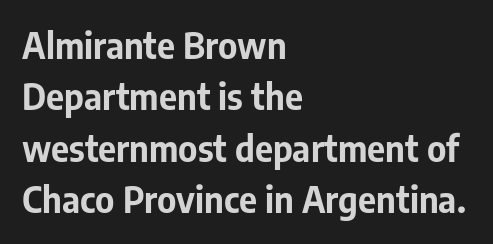
{"serif": "no", "italic": "no", "bold": "yes", "weight": "bold", "width": "normal", "stroke_contrast": "low", "x_height": "medium", "monospaced": "no", "underline": "no", "align": "left", "line_spacing": "normal", "line_spacing_ratio": 1.47, "letter_spacing": "normal", "letter_spacing_em": 0.0, "glyph_px": 35}
